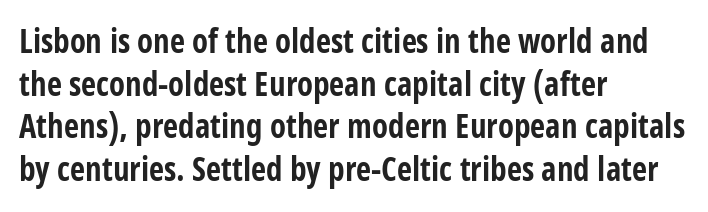
Varying glyph widths throughout — classic text-font behaviour. The lines sit at an ordinary, default distance from one another. Plenty of ink on the page — the face is bold. This sample is left-justified, so line endings fall wherever the words run out. Standard letterfit; no display-style spreading of the glyphs. I'd call this a sans setting — the letters go barefoot.
